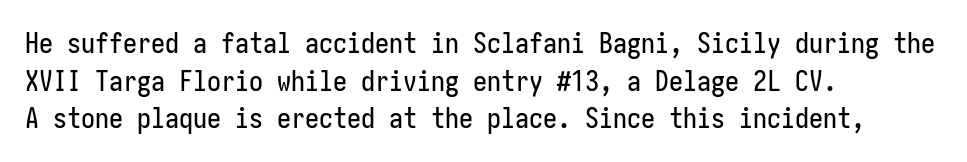
Q: Is the text italic (slanted)? A: No, it is upright.
Q: Is the typeface a serif or a sans-serif typeface? A: Sans-serif.
Q: Is the text underlined? A: No.
Q: How is the paragraph aligned? A: Left-aligned.
Q: Is the spacing between letters normal or unusually wide? A: Normal.
Q: Is the spacing between lines tight, normal or loose? A: Normal.
Q: Width (condensed, normal, or wide)? A: Condensed.
Q: Stroke contrast? A: Low.
Q: x-height? A: Medium.
